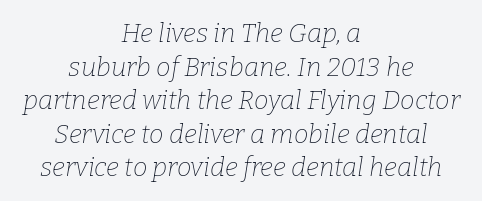
{"italic": "yes", "lean": "right", "slant_degrees": 9, "bold": "no", "underline": "no", "align": "center", "line_spacing": "normal", "line_spacing_ratio": 1.29, "letter_spacing": "normal", "letter_spacing_em": 0.0, "glyph_px": 26}
